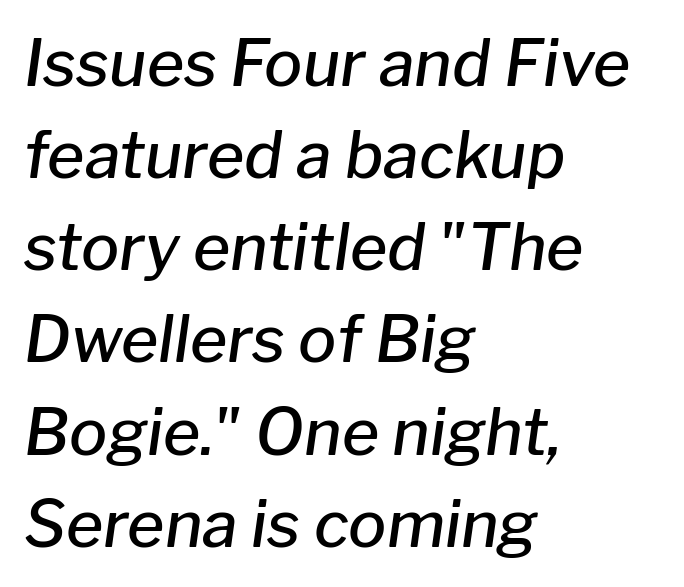
The image shows 64 px semibold type, italic (leaning right); set left-aligned, normal line spacing (1.44x), normal letter spacing, not underlined; low stroke contrast and a medium x-height.
